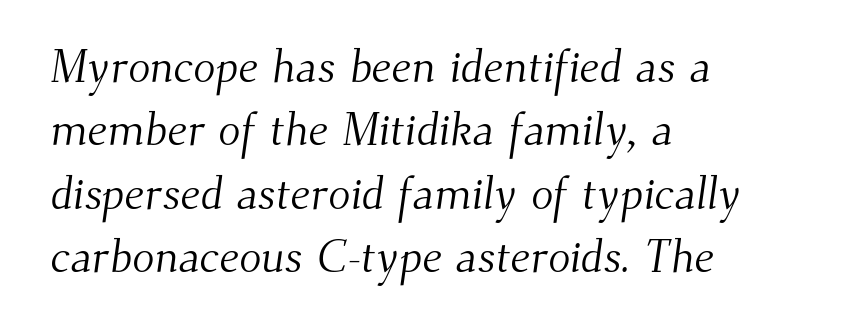
The image shows 46 px light serif type; set left-aligned, normal line spacing (1.38x), normal letter spacing, not underlined; medium stroke contrast and a small x-height.
